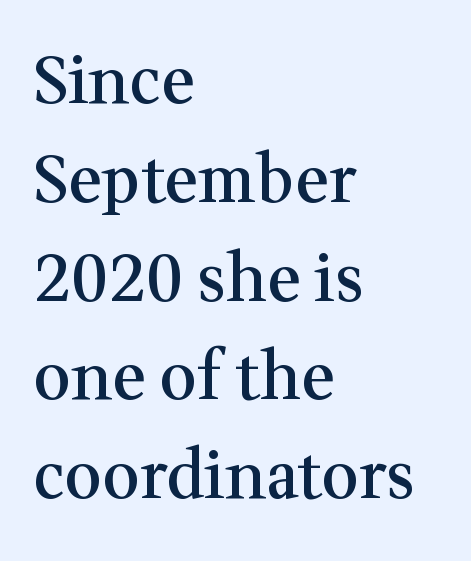
{"serif": "yes", "italic": "no", "bold": "semi", "weight": "semibold", "width": "normal", "stroke_contrast": "medium", "x_height": "medium", "monospaced": "no", "underline": "no", "align": "left", "line_spacing": "normal", "line_spacing_ratio": 1.52, "letter_spacing": "normal", "letter_spacing_em": 0.0, "glyph_px": 65}
